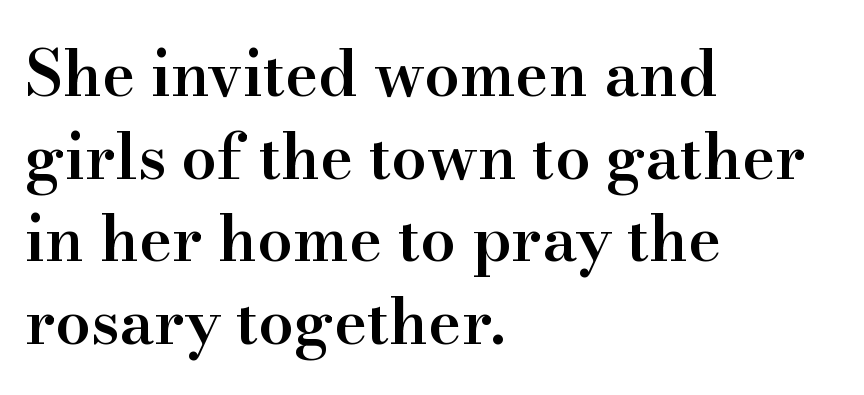
Q: Is the text bold? A: Semi-bold.
Q: Is the text italic (slanted)? A: No, it is upright.
Q: Is the typeface a serif or a sans-serif typeface? A: Serif.
Q: Is the text underlined? A: No.
Q: How is the paragraph aligned? A: Left-aligned.
Q: Is the spacing between letters normal or unusually wide? A: Normal.
Q: Is the spacing between lines tight, normal or loose? A: Normal.
Q: Width (condensed, normal, or wide)? A: Normal.
Q: Stroke contrast? A: High.
Q: x-height? A: Small.
Q: Monospaced? A: No.
